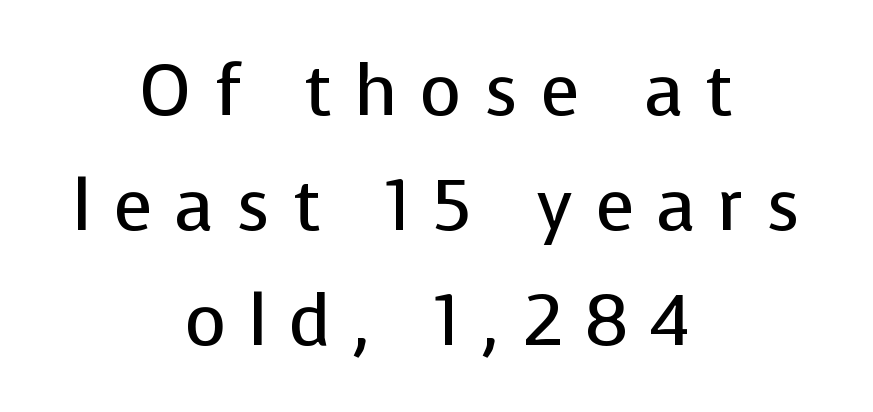
The type is letterspaced generously, with wide tracking. Does the lettering tilt? It doesn't — this is upright. Note the varied advance widths — an 'i' is clearly narrower than an 'm'. The baseline area is clear. Centered paragraph, ragged on both sides. The passage shown is not bold in any degree.
